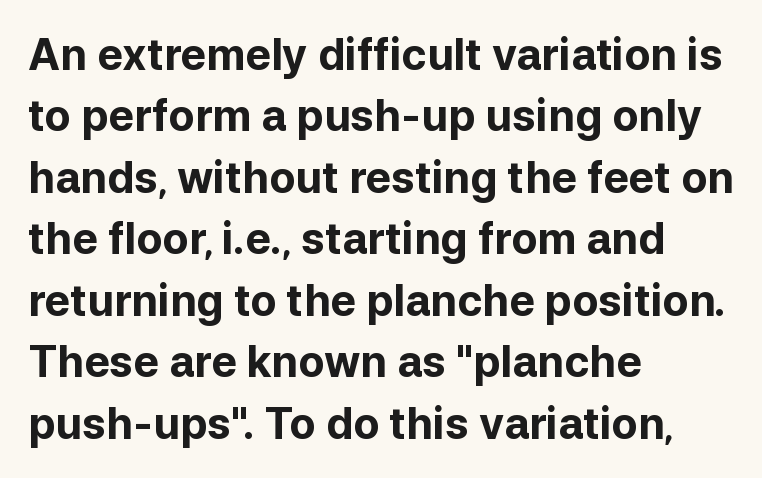
The image shows 43 px bold sans-serif type, upright; set left-aligned, normal line spacing (1.43x), normal letter spacing, not underlined; low stroke contrast and a medium x-height.
